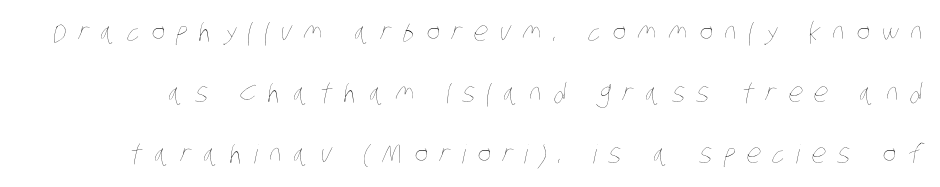
{"bold": "no", "underline": "no", "line_spacing": "loose", "line_spacing_ratio": 2.34, "letter_spacing": "wide", "letter_spacing_em": 0.45, "glyph_px": 26}
